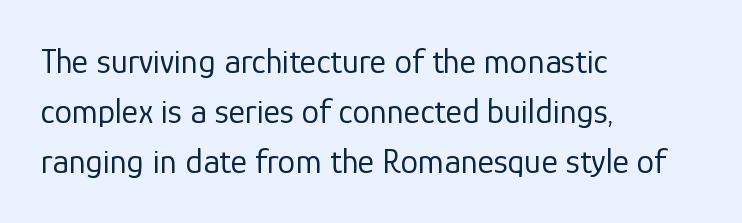
Q: Is the text bold? A: No.
Q: Is the text italic (slanted)? A: No, it is upright.
Q: Is the typeface a serif or a sans-serif typeface? A: Sans-serif.
Q: Is the text underlined? A: No.
Q: How is the paragraph aligned? A: Left-aligned.
Q: Is the spacing between letters normal or unusually wide? A: Normal.
Q: Is the spacing between lines tight, normal or loose? A: Normal.
Q: Width (condensed, normal, or wide)? A: Normal.
Q: Stroke contrast? A: Low.
Q: x-height? A: Medium.
Q: Monospaced? A: No.
